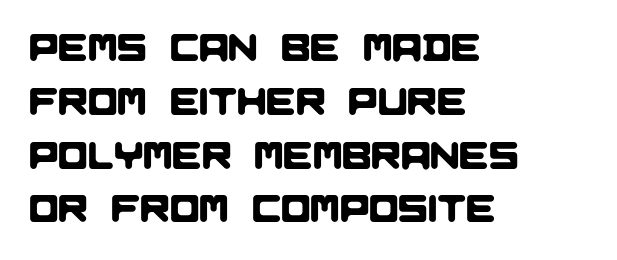
{"serif": "no", "width": "normal", "stroke_contrast": "low", "x_height": "large", "monospaced": "no", "underline": "no", "align": "left", "line_spacing": "normal", "line_spacing_ratio": 1.38, "letter_spacing": "normal", "letter_spacing_em": 0.0, "glyph_px": 39}
